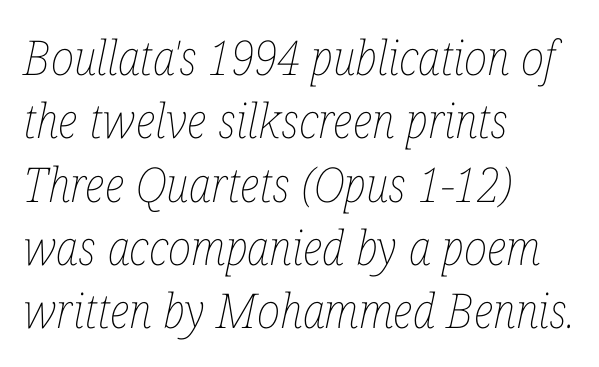
Decoration check: the copy has no underline. Successive baselines arrive at the customary interval. Weight: in the light-to-regular range. The text carries the slant typical of an italic or oblique font. This sample has the flowing, uneven cadence of proportional lettering. The passage shown has conventional tracking throughout.
